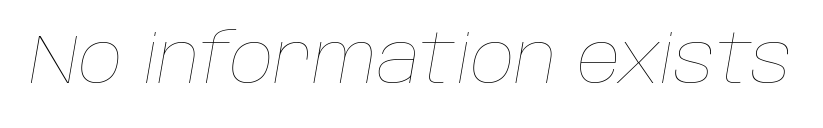
Q: Is the text bold? A: No.
Q: Is the text italic (slanted)? A: Yes, it leans right by about 10 degrees.
Q: Is the text underlined? A: No.
Q: Is the spacing between letters normal or unusually wide? A: Normal.
Q: Width (condensed, normal, or wide)? A: Normal.
Q: Stroke contrast? A: Low.
Q: x-height? A: Large.
Q: Monospaced? A: No.
